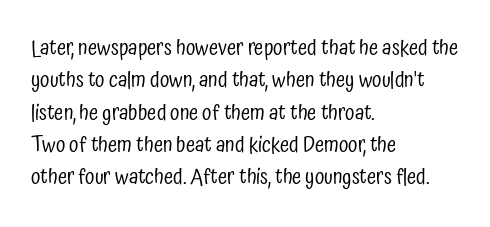
{"italic": "no", "bold": "no", "underline": "no", "align": "left", "line_spacing": "normal", "line_spacing_ratio": 1.54, "letter_spacing": "normal", "letter_spacing_em": 0.0, "glyph_px": 21}
